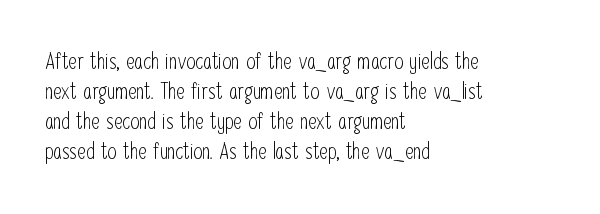
{"italic": "no", "bold": "no", "underline": "no", "align": "left", "line_spacing": "normal", "line_spacing_ratio": 1.31, "letter_spacing": "normal", "letter_spacing_em": 0.0, "glyph_px": 23}
